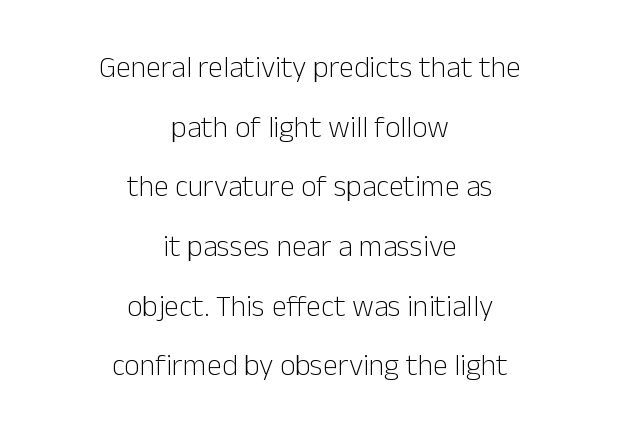
{"serif": "no", "italic": "no", "bold": "no", "weight": "light", "width": "normal", "stroke_contrast": "low", "x_height": "medium", "monospaced": "no", "underline": "no", "align": "center", "line_spacing": "loose", "line_spacing_ratio": 1.99, "letter_spacing": "normal", "letter_spacing_em": 0.0, "glyph_px": 30}
